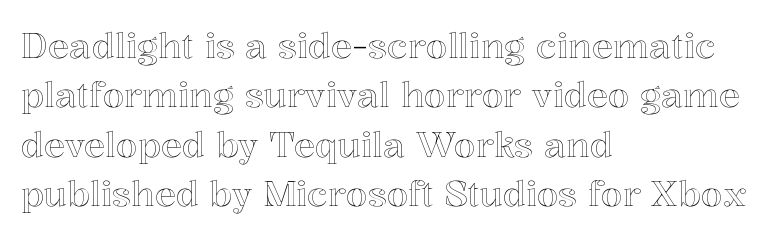
{"italic": "no", "width": "normal", "x_height": "medium", "monospaced": "no", "underline": "no", "align": "left", "line_spacing": "normal", "line_spacing_ratio": 1.41, "letter_spacing": "normal", "letter_spacing_em": 0.0, "glyph_px": 35}
